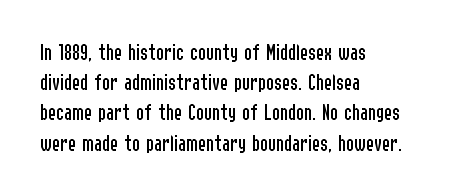
The weight would be labelled regular, book, light, or lighter still. Every stem runs plumb, perpendicular to the baseline. Descender tails drop into unmarked territory. One glance says typical: line gaps are just what's usual.
